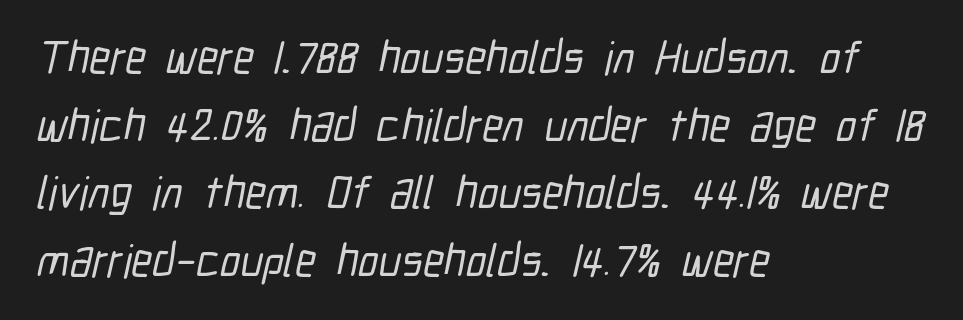
{"serif": "no", "width": "condensed", "stroke_contrast": "low", "x_height": "medium", "monospaced": "no", "underline": "no", "align": "left", "line_spacing": "normal", "line_spacing_ratio": 1.47, "letter_spacing": "normal", "letter_spacing_em": 0.0, "glyph_px": 46}
